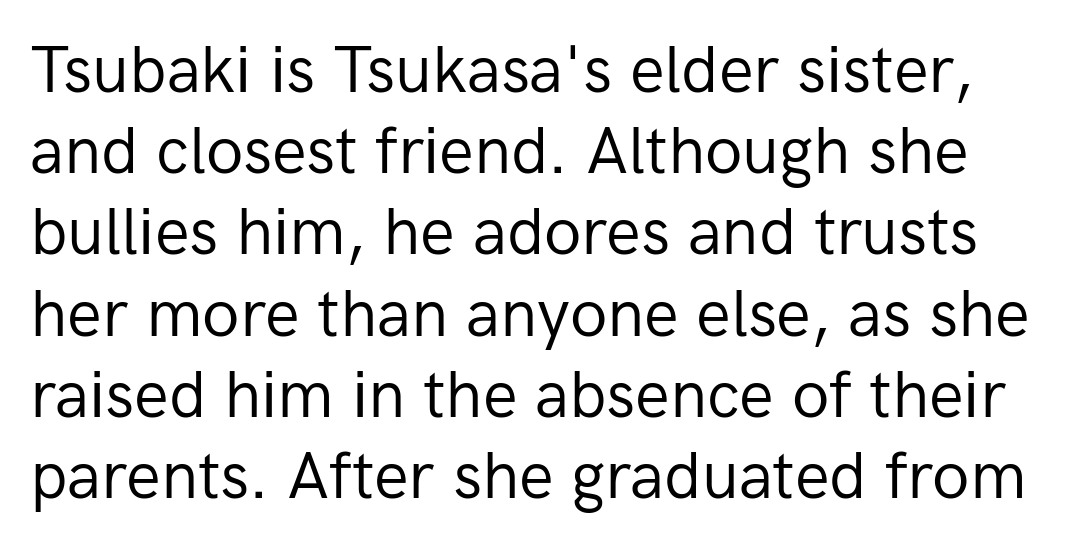
{"serif": "no", "italic": "no", "bold": "no", "weight": "regular", "width": "normal", "stroke_contrast": "low", "x_height": "medium", "monospaced": "no", "underline": "no", "line_spacing": "normal", "line_spacing_ratio": 1.25, "letter_spacing": "normal", "letter_spacing_em": 0.0, "glyph_px": 65}
